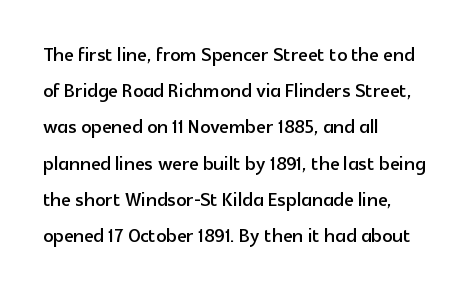
The image shows 25 px text type, upright; set left-aligned, normal line spacing (1.45x), normal letter spacing, not underlined.
